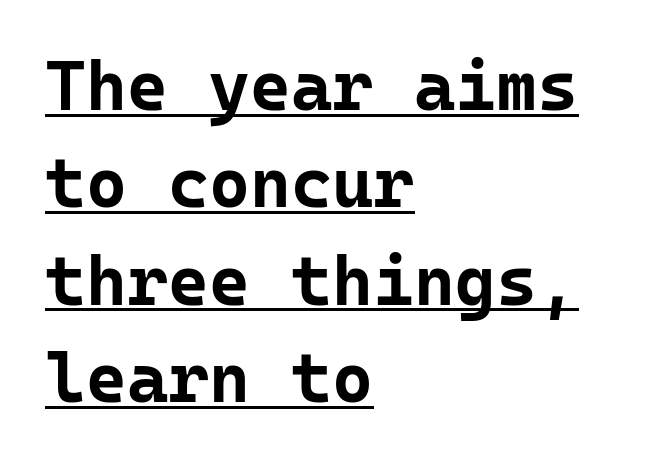
Short and long lines alike share a common starting point at left. Heavy-handed strokes throughout: this text is bold. Short note: letters normally spaced. The lettering is marked with a stroke running underneath it. Style check: upright. The space between consecutive lines is moderate.
